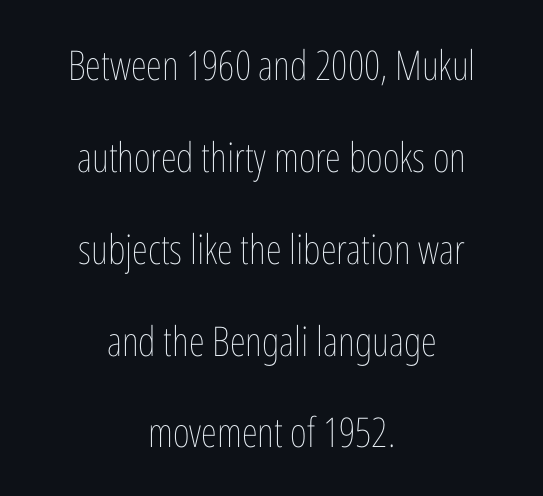
{"italic": "no", "bold": "no", "weight": "thin", "width": "condensed", "stroke_contrast": "low", "x_height": "medium", "monospaced": "no", "underline": "no", "align": "center", "line_spacing": "loose", "line_spacing_ratio": 2.24, "letter_spacing": "normal", "letter_spacing_em": 0.0, "glyph_px": 41}
